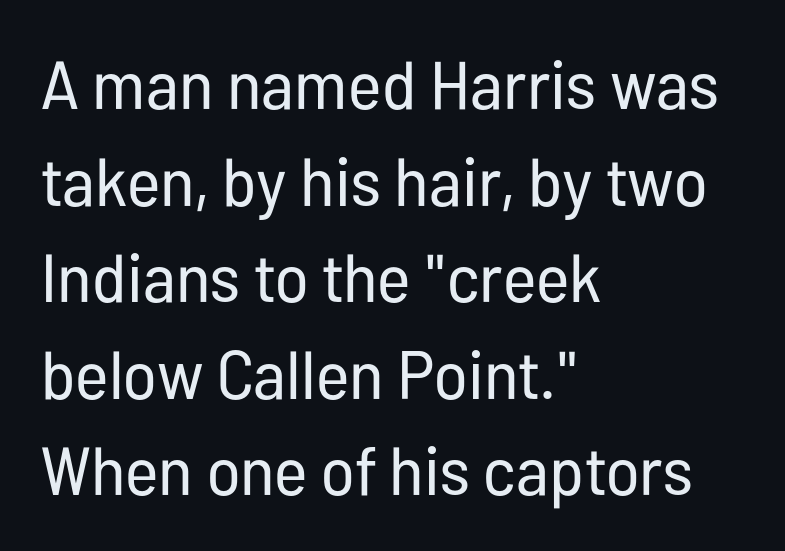
Q: Is the text bold? A: No.
Q: Is the text italic (slanted)? A: No, it is upright.
Q: Is the typeface a serif or a sans-serif typeface? A: Sans-serif.
Q: Is the text underlined? A: No.
Q: How is the paragraph aligned? A: Left-aligned.
Q: Is the spacing between letters normal or unusually wide? A: Normal.
Q: Is the spacing between lines tight, normal or loose? A: Normal.
Q: Width (condensed, normal, or wide)? A: Condensed.
Q: Stroke contrast? A: Low.
Q: x-height? A: Medium.
Q: Monospaced? A: No.
